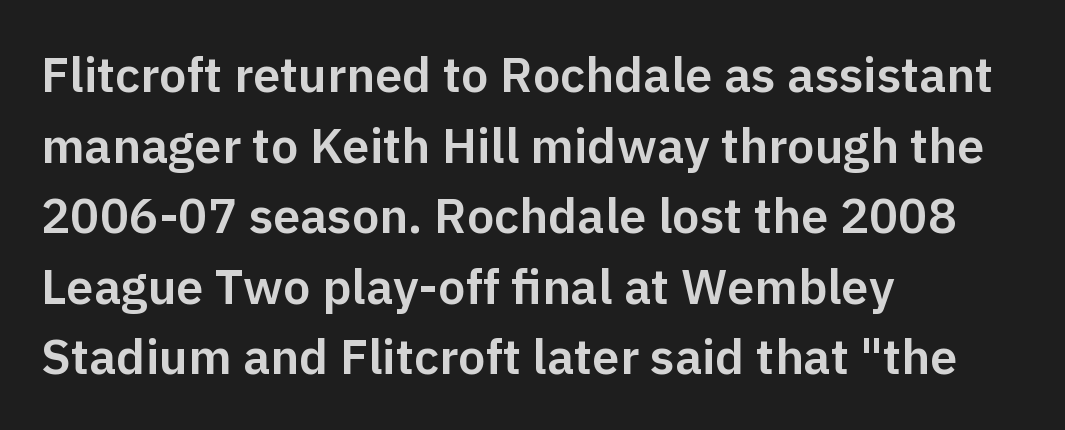
Q: Is the text italic (slanted)? A: No, it is upright.
Q: Is the typeface a serif or a sans-serif typeface? A: Sans-serif.
Q: Is the text underlined? A: No.
Q: How is the paragraph aligned? A: Left-aligned.
Q: Is the spacing between letters normal or unusually wide? A: Normal.
Q: Is the spacing between lines tight, normal or loose? A: Normal.
Q: Width (condensed, normal, or wide)? A: Normal.
Q: Stroke contrast? A: Low.
Q: x-height? A: Medium.
Q: Monospaced? A: No.
